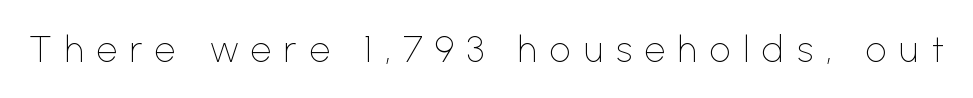
{"serif": "no", "italic": "no", "bold": "no", "weight": "thin", "width": "normal", "stroke_contrast": "low", "x_height": "medium", "monospaced": "no", "underline": "no", "letter_spacing": "wide", "letter_spacing_em": 0.34, "glyph_px": 37}
